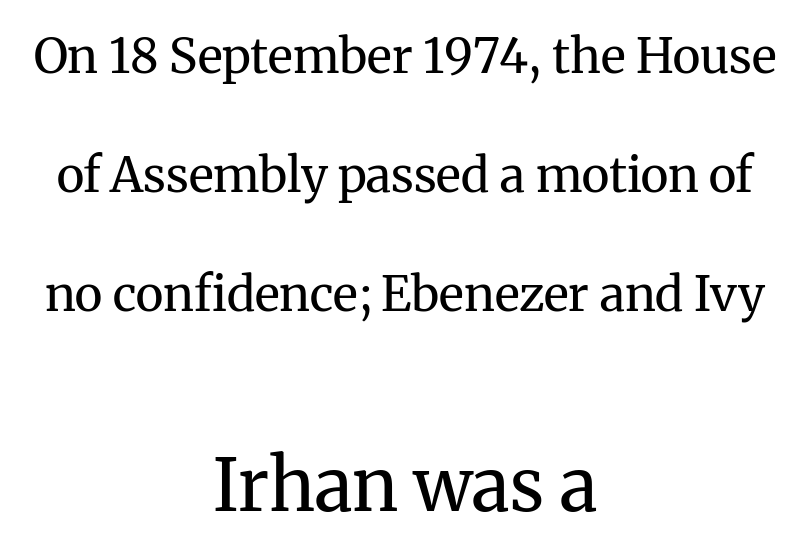
Q: Is the text bold? A: No.
Q: Is the text italic (slanted)? A: No, it is upright.
Q: Is the typeface a serif or a sans-serif typeface? A: Serif.
Q: Is the text underlined? A: No.
Q: How is the paragraph aligned? A: Centered.
Q: Is the spacing between letters normal or unusually wide? A: Normal.
Q: Is the spacing between lines tight, normal or loose? A: Loose.
Q: Which block of text is set in a larger size, the first (top) or the second (bottom)? A: The second (bottom) one.
Q: Width (condensed, normal, or wide)? A: Normal.
Q: Stroke contrast? A: Medium.
Q: x-height? A: Medium.
Q: Monospaced? A: No.
